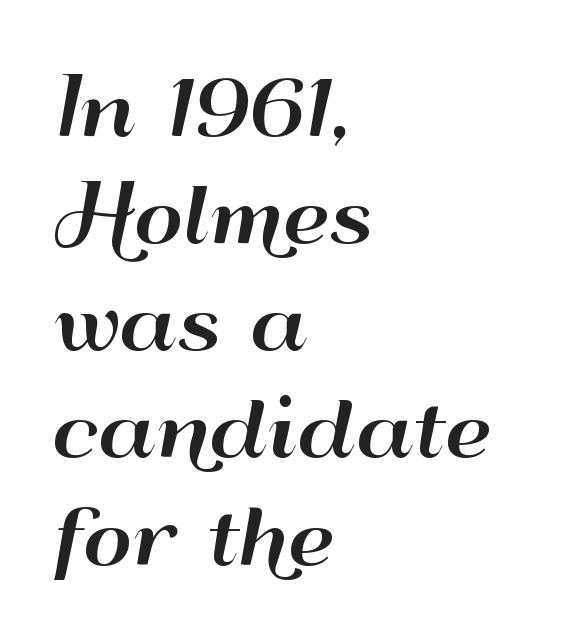
{"serif": "no", "width": "wide", "stroke_contrast": "high", "x_height": "small", "monospaced": "no", "underline": "no", "align": "left", "line_spacing": "normal", "line_spacing_ratio": 1.41, "letter_spacing": "normal", "letter_spacing_em": 0.0, "glyph_px": 76}
